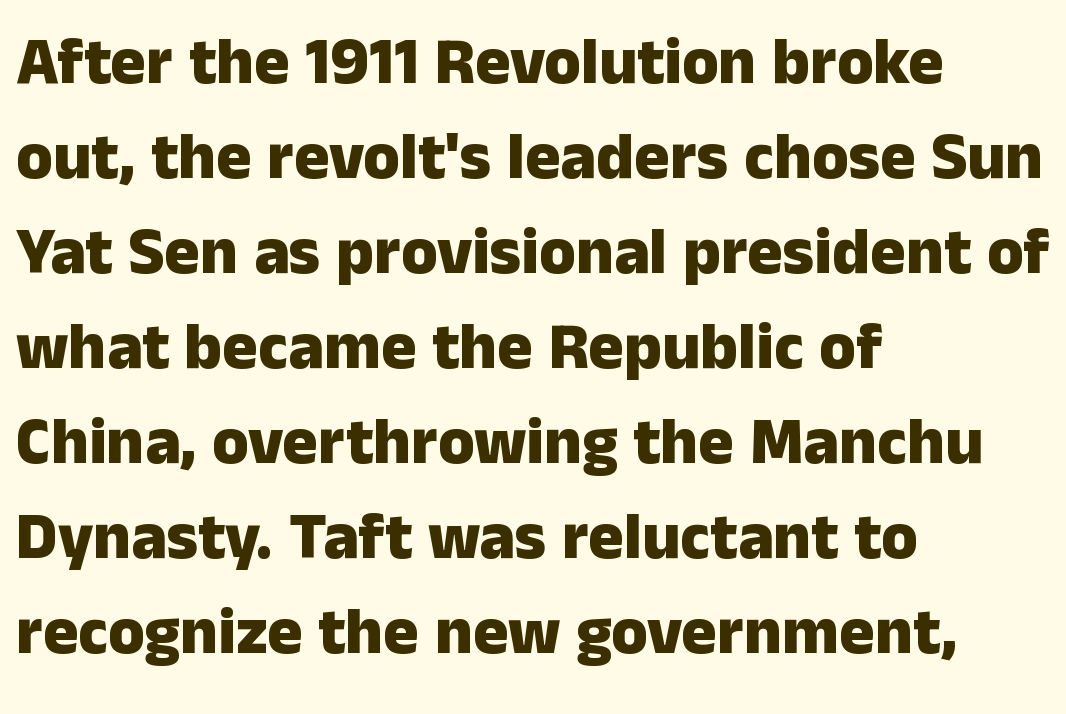
Compared with typical paragraphs, the rows here are spaced about the same. Is this a fixed-width face? No — the glyphs have proportional, varying widths. Beneath every word, the page is bare. How heavy is the stroke? Heavy — this is a bold. Tall strokes in this sample are plumb rather than angled.
